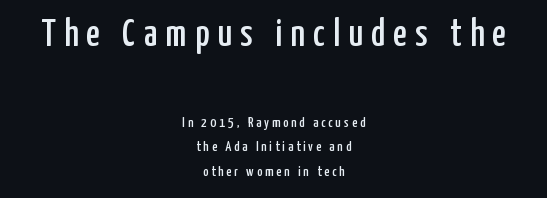
Caption: multi-line text, centered on the measure. This is roman type, the default non-slanted kind. Words float on clear page, feet unadorned. Scale decreases going downward across the two blocks.
